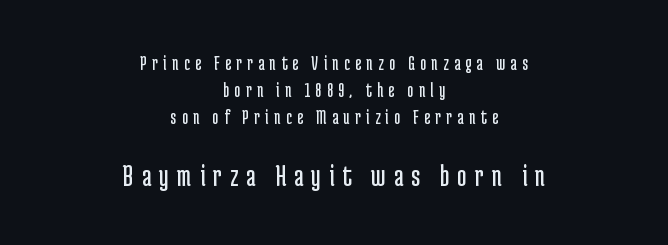
Q: Is the text bold? A: No.
Q: Is the text italic (slanted)? A: No, it is upright.
Q: Is the typeface a serif or a sans-serif typeface? A: Sans-serif.
Q: Is the text underlined? A: No.
Q: How is the paragraph aligned? A: Centered.
Q: Is the spacing between letters normal or unusually wide? A: Unusually wide.
Q: Is the spacing between lines tight, normal or loose? A: Normal.
Q: Which block of text is set in a larger size, the first (top) or the second (bottom)? A: The second (bottom) one.
Q: Width (condensed, normal, or wide)? A: Condensed.
Q: Stroke contrast? A: Low.
Q: x-height? A: Medium.
Q: Monospaced? A: No.
